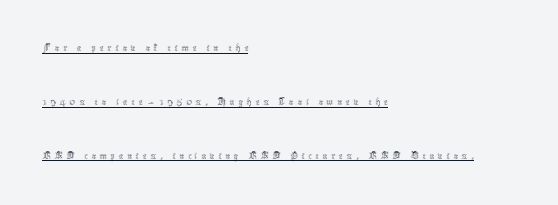
Q: Is the text bold? A: No.
Q: Is the text italic (slanted)? A: No, it is upright.
Q: Is the text underlined? A: Yes.
Q: How is the paragraph aligned? A: Left-aligned.
Q: Is the spacing between lines tight, normal or loose? A: Loose.
